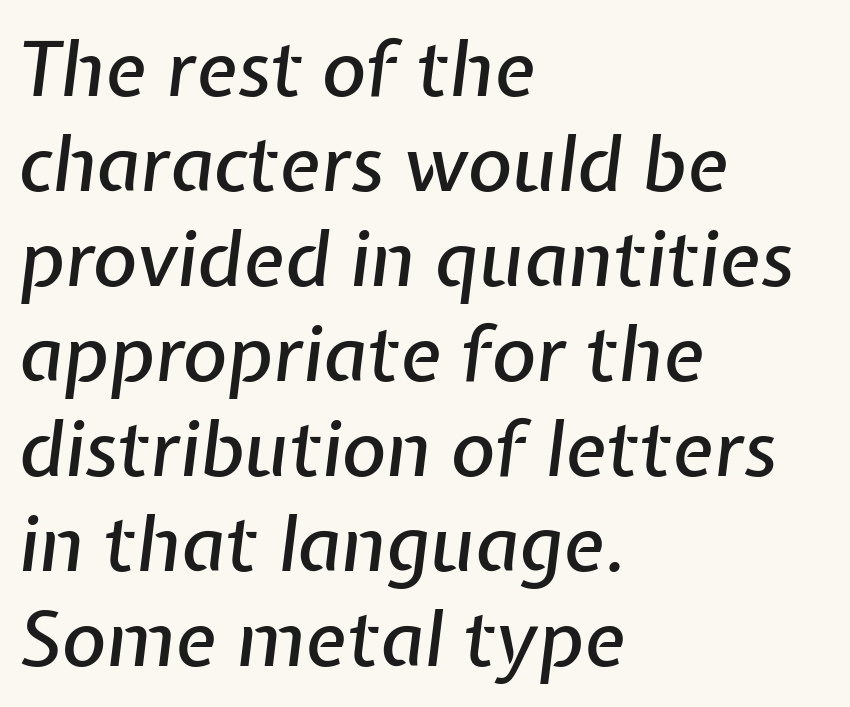
This is oblique type, the kind used for emphasis or titles. All the whitespace from short lines collects on the right. Descenders hang freely into open space. Normally led — the rows are evenly, conventionally spaced. Is this a fixed-width face? No — the glyphs have proportional, varying widths.
